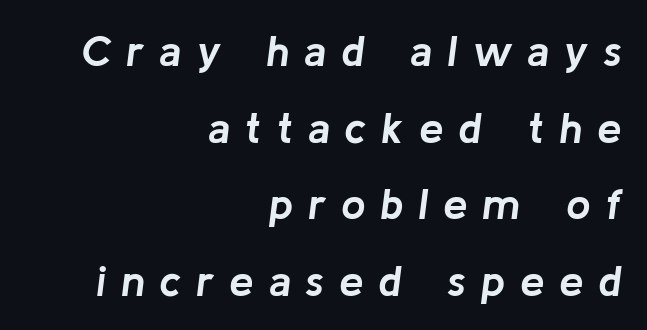
The image shows 44 px semibold type, italic (leaning right); set right-aligned, line spacing 1.74x, unusually wide letter spacing (+0.33 em), not underlined; low stroke contrast and a medium x-height.
